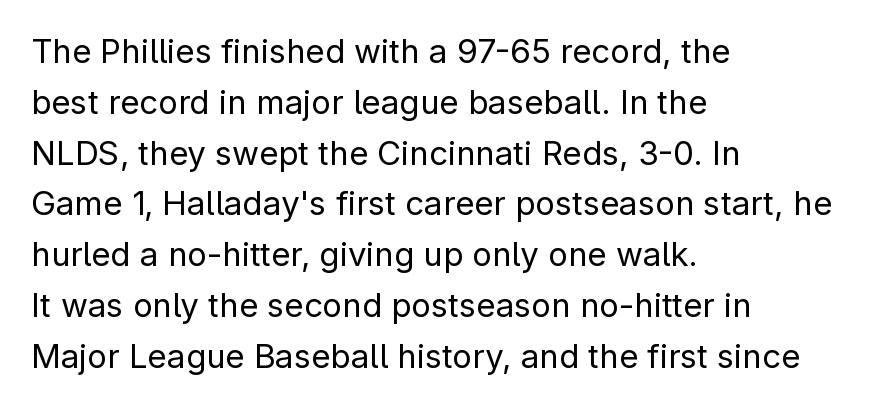
Decoration check: the copy has no underline. Inter-character spacing is left at the font's built-in metrics. A light-to-regular cut is what we see here. Letterform terminals end flat and unadorned throughout the passage. The rendering uses a moderate line-height, typical for paragraphs.
